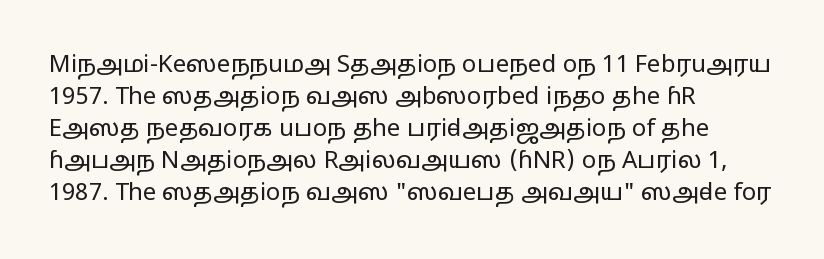
Q: Is the text bold? A: No.
Q: Is the text italic (slanted)? A: No, it is upright.
Q: Is the text underlined? A: No.
Q: How is the paragraph aligned? A: Left-aligned.
Q: Is the spacing between letters normal or unusually wide? A: Normal.
Q: Is the spacing between lines tight, normal or loose? A: Normal.
